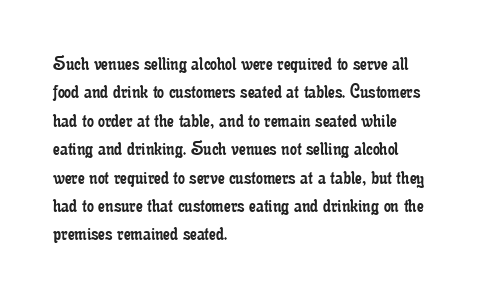
Rule under the text: the space is simply empty. Honestly, the letter spacing is just normal — you wouldn't notice it. The font's upright variant was chosen for this text. The strokes are not fattened; the text isn't bold. Layout note: lines flush left. The designer left line spacing at the default.
